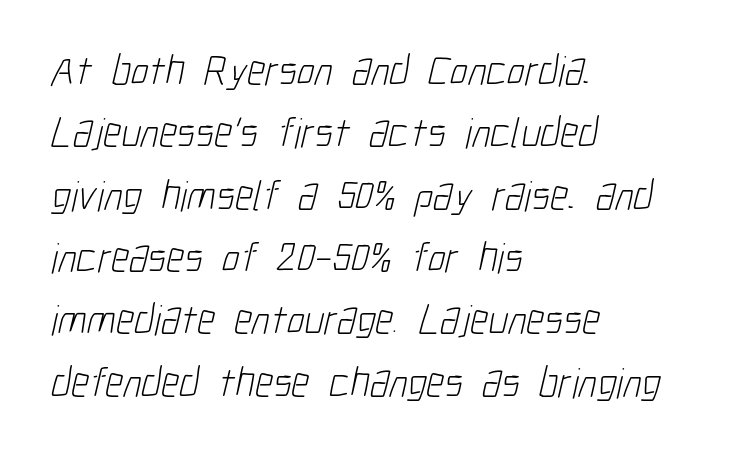
{"serif": "no", "bold": "no", "weight": "light", "width": "condensed", "stroke_contrast": "low", "x_height": "medium", "monospaced": "no", "underline": "no", "align": "left", "line_spacing": "normal", "line_spacing_ratio": 1.45, "letter_spacing": "normal", "letter_spacing_em": 0.0, "glyph_px": 43}
